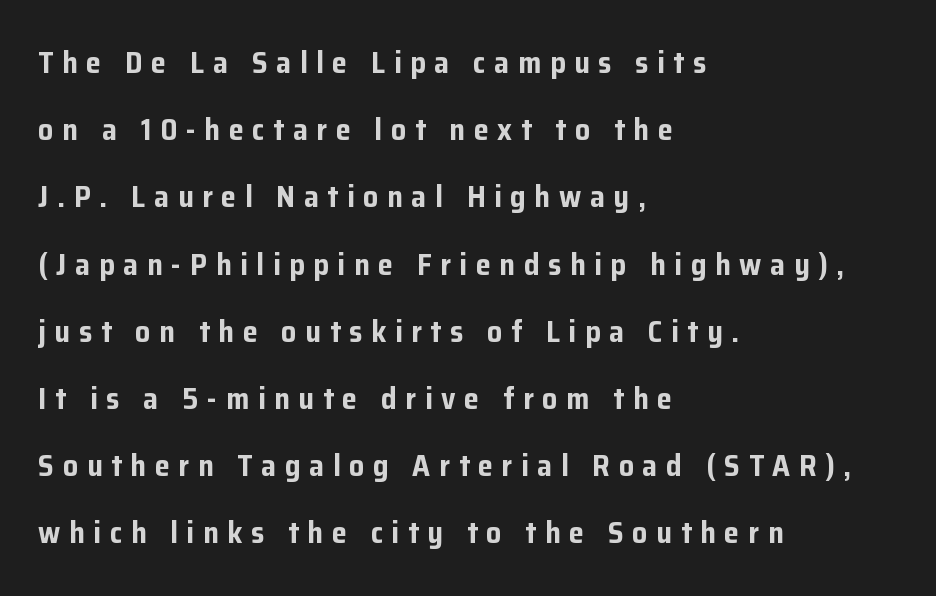
Q: Is the text bold? A: Yes.
Q: Is the text italic (slanted)? A: No, it is upright.
Q: Is the typeface a serif or a sans-serif typeface? A: Sans-serif.
Q: Is the text underlined? A: No.
Q: How is the paragraph aligned? A: Left-aligned.
Q: Is the spacing between letters normal or unusually wide? A: Unusually wide.
Q: Is the spacing between lines tight, normal or loose? A: Loose.
Q: Width (condensed, normal, or wide)? A: Normal.
Q: Stroke contrast? A: Low.
Q: x-height? A: Medium.
Q: Monospaced? A: No.
